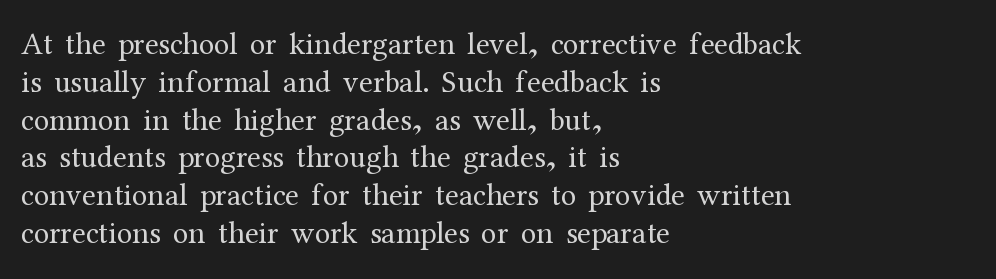
Do the letters lean? They stand straight. Stroke mass is kept to a normal reading level or below. No extra tracking has been applied to these lines. Every row of glyphs begins at an identical x-position on the left. Each letter's strokes conclude with small projecting serifs. Proportional: the letters do not fall into vertical columns.
